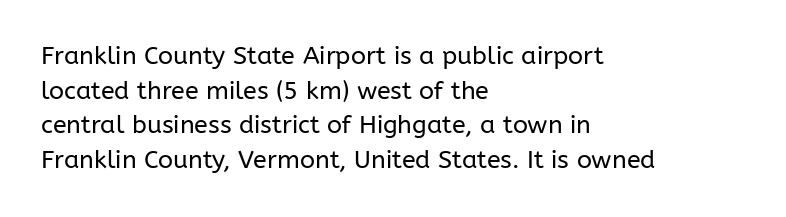
The letters stand straight up with perfectly vertical stems. The typesetter chose a ragged-right arrangement here. What's the leading like? Ordinary, nothing unusual. Nothing unusual about the tracking: characters are spaced as the font intends. Is the stroke heavy? The answer is a plain regular-or-lighter.
